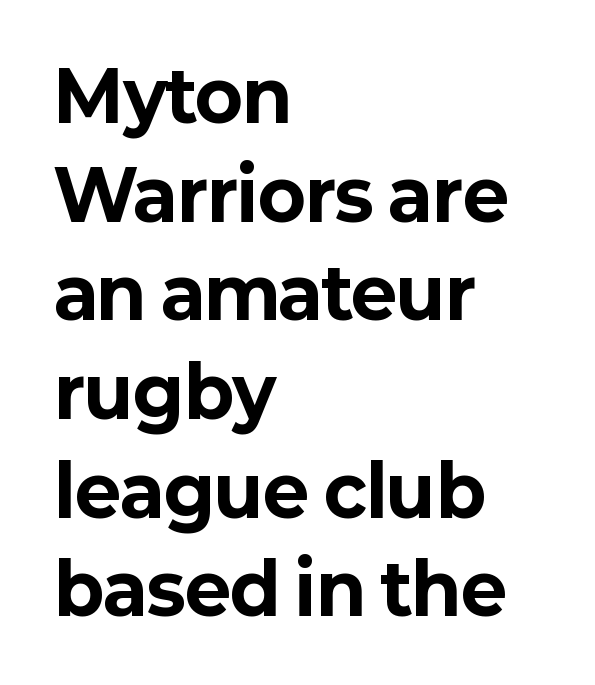
Lines of text with bare space underneath. Chunky letters — that's bold for sure. Looks like regular typesetting: each glyph gets only the width it needs. The face used here is rendered with its standard letterfit. Where is the straight margin? On the left.
